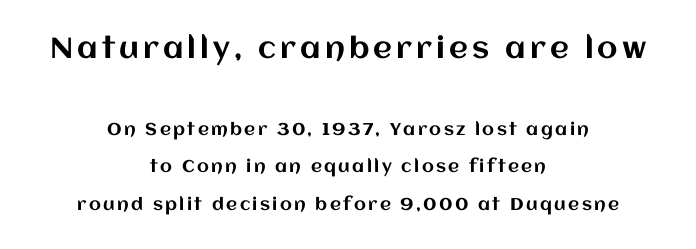
{"italic": "no", "width": "normal", "stroke_contrast": "medium", "x_height": "large", "monospaced": "no", "underline": "no", "align": "center", "line_spacing": "loose", "line_spacing_ratio": 2.2, "larger_block": "first", "size_ratio": 1.71, "glyph_px": 29}
